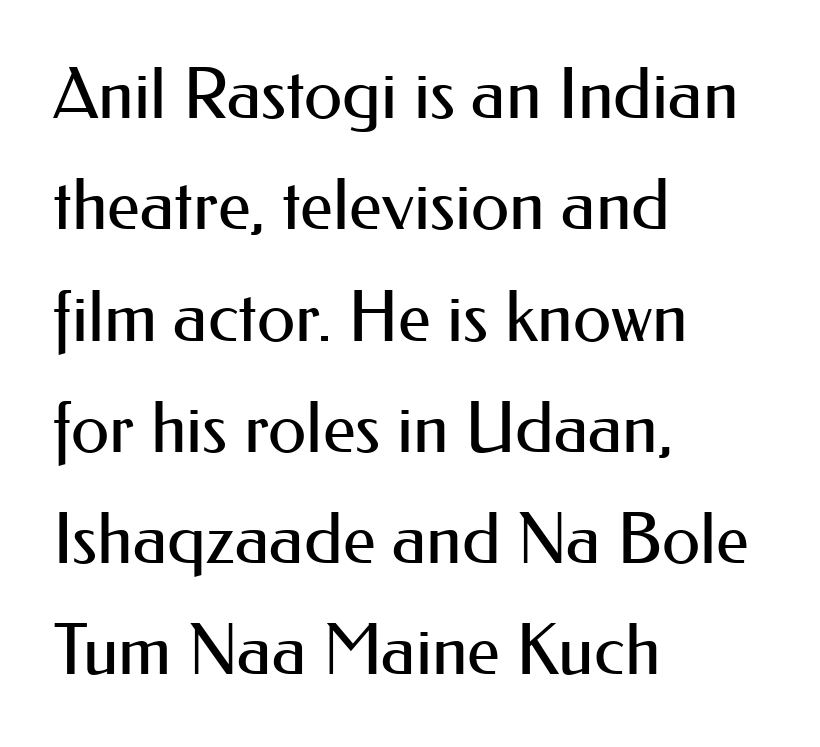
Q: Is the text bold? A: No.
Q: Is the text italic (slanted)? A: No, it is upright.
Q: Is the typeface a serif or a sans-serif typeface? A: Sans-serif.
Q: Is the text underlined? A: No.
Q: How is the paragraph aligned? A: Left-aligned.
Q: Is the spacing between letters normal or unusually wide? A: Normal.
Q: Is the spacing between lines tight, normal or loose? A: Normal.
Q: Width (condensed, normal, or wide)? A: Normal.
Q: Stroke contrast? A: Medium.
Q: x-height? A: Small.
Q: Monospaced? A: No.
